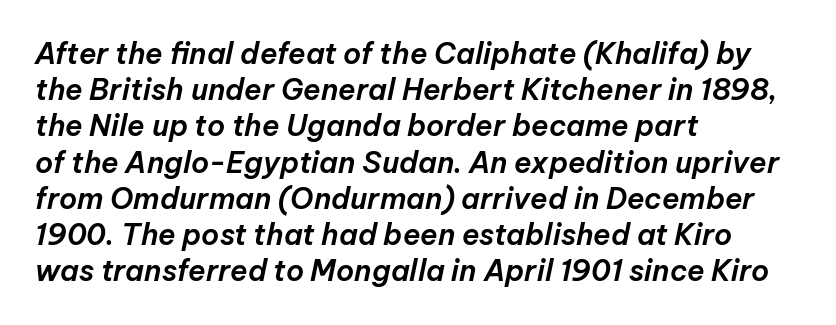
Q: Is the text italic (slanted)? A: Yes, it leans right by about 12 degrees.
Q: Is the text underlined? A: No.
Q: How is the paragraph aligned? A: Left-aligned.
Q: Is the spacing between letters normal or unusually wide? A: Normal.
Q: Is the spacing between lines tight, normal or loose? A: Normal.
Q: Width (condensed, normal, or wide)? A: Normal.
Q: Stroke contrast? A: Low.
Q: x-height? A: Medium.
Q: Monospaced? A: No.
